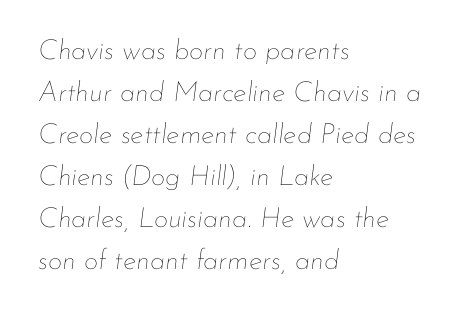
Each word holds together tightly as a unit, with standard inter-letter gaps. Descender tails drop into unmarked territory. Compared with a typical body face, this is equally light or lighter still. Compared with a centered layout, this one pins lines to the left instead.
